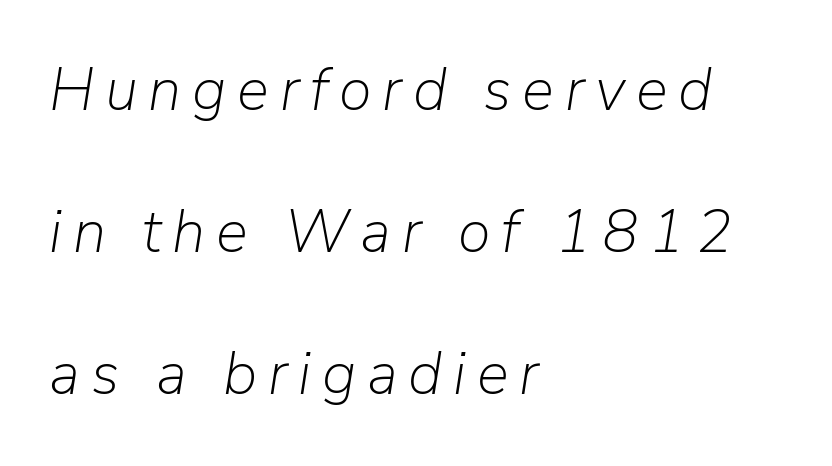
{"italic": "yes", "lean": "right", "slant_degrees": 9, "bold": "no", "weight": "light", "width": "normal", "stroke_contrast": "low", "x_height": "medium", "monospaced": "no", "underline": "no", "align": "left", "line_spacing": "loose", "line_spacing_ratio": 2.37, "glyph_px": 60}
